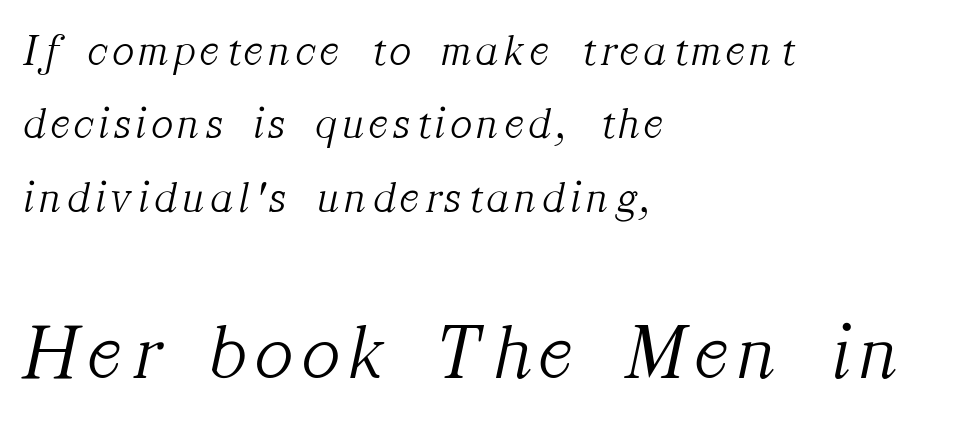
{"serif": "yes", "italic": "yes", "lean": "right", "slant_degrees": 12, "bold": "no", "weight": "light", "width": "normal", "stroke_contrast": "medium", "x_height": "medium", "monospaced": "no", "underline": "no", "align": "left", "line_spacing": "normal", "line_spacing_ratio": 1.63, "larger_block": "second", "size_ratio": 1.76, "glyph_px": 79}
